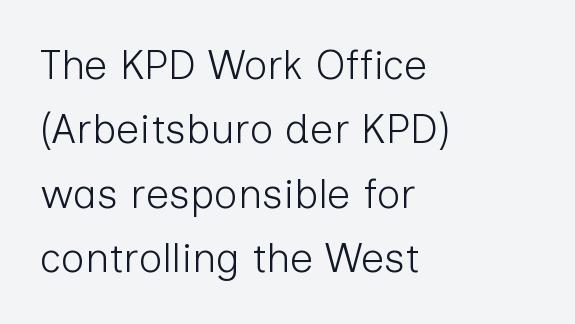
Q: Is the text bold? A: No.
Q: Is the text italic (slanted)? A: No, it is upright.
Q: Is the typeface a serif or a sans-serif typeface? A: Sans-serif.
Q: Is the text underlined? A: No.
Q: How is the paragraph aligned? A: Left-aligned.
Q: Is the spacing between letters normal or unusually wide? A: Normal.
Q: Is the spacing between lines tight, normal or loose? A: Normal.
Q: Width (condensed, normal, or wide)? A: Normal.
Q: Stroke contrast? A: Low.
Q: x-height? A: Medium.
Q: Monospaced? A: No.
